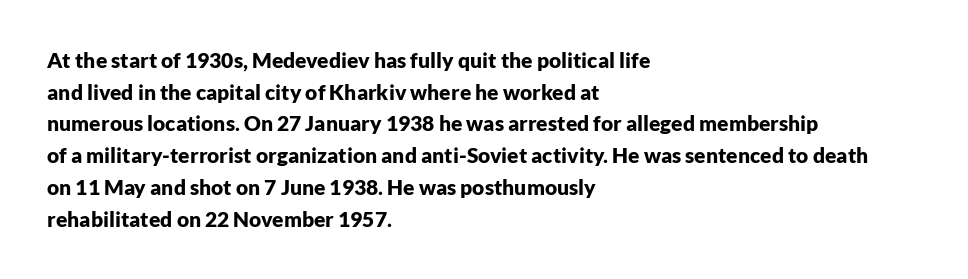
This is roman type, the default non-slanted kind. Observe the ordinary spacing: letters are neighbours, not strangers. The space between consecutive lines is moderate. Leftover space on each line is placed entirely after the last word. The string is rendered with underlining switched off. What weight is shown? A full bold with thick strokes.
